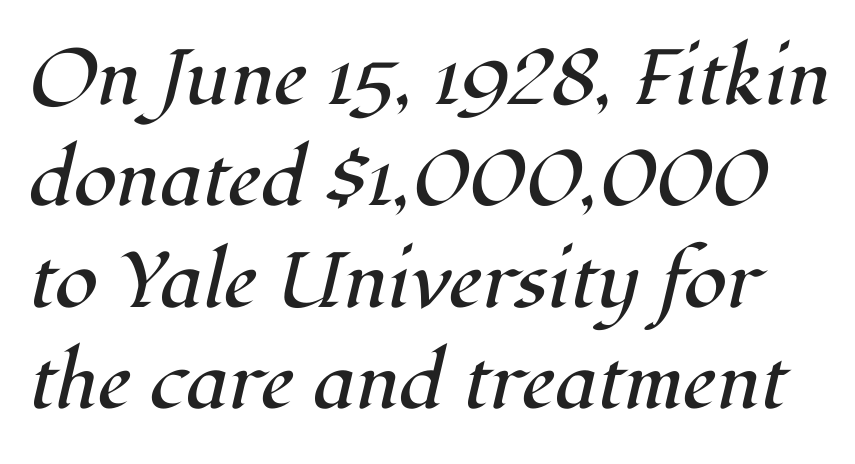
The image shows 78 px regular-weight serif type, italic (leaning right); set normal line spacing (1.3x), normal letter spacing, not underlined; high stroke contrast and a medium x-height.
